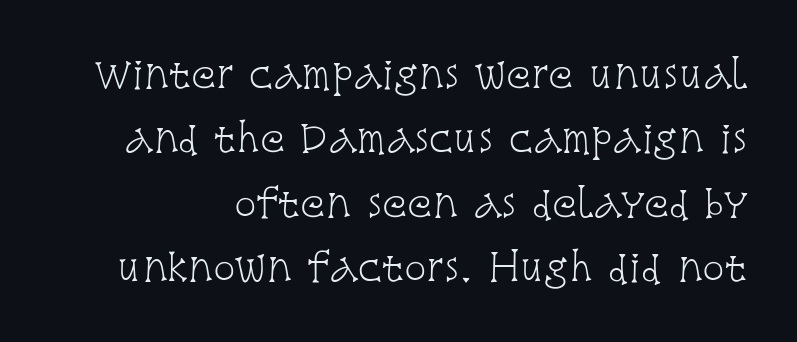
The image shows 37 px light, condensed serif type, upright; set line spacing 1.74x, normal letter spacing, not underlined; low stroke contrast and a large x-height.
